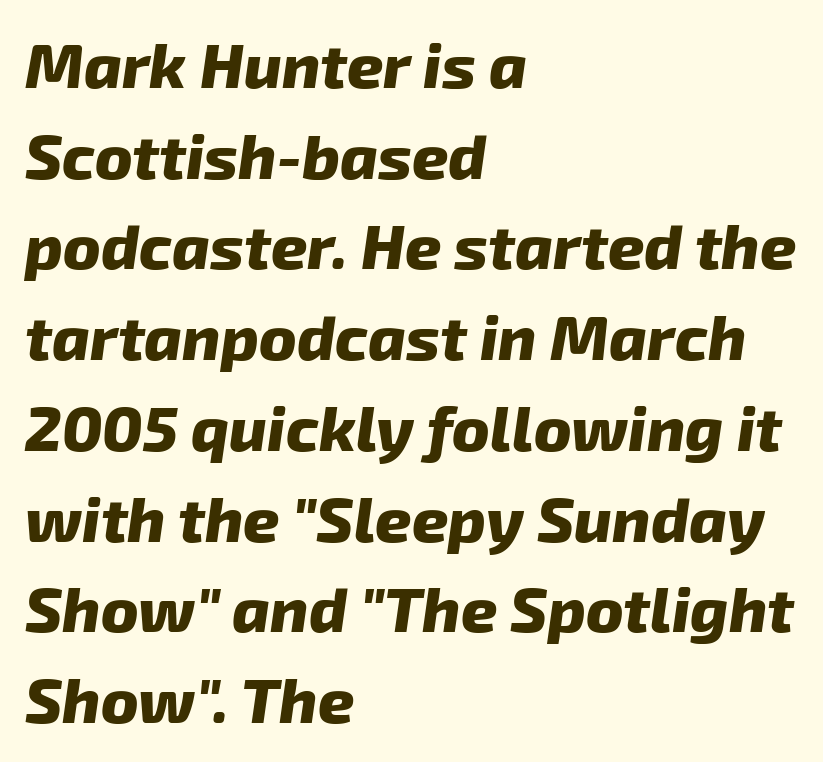
{"italic": "yes", "lean": "right", "slant_degrees": 8, "bold": "yes", "weight": "heavy", "width": "normal", "stroke_contrast": "low", "x_height": "medium", "monospaced": "no", "underline": "no", "align": "left", "line_spacing": "normal", "line_spacing_ratio": 1.44, "letter_spacing": "normal", "letter_spacing_em": 0.0, "glyph_px": 63}
